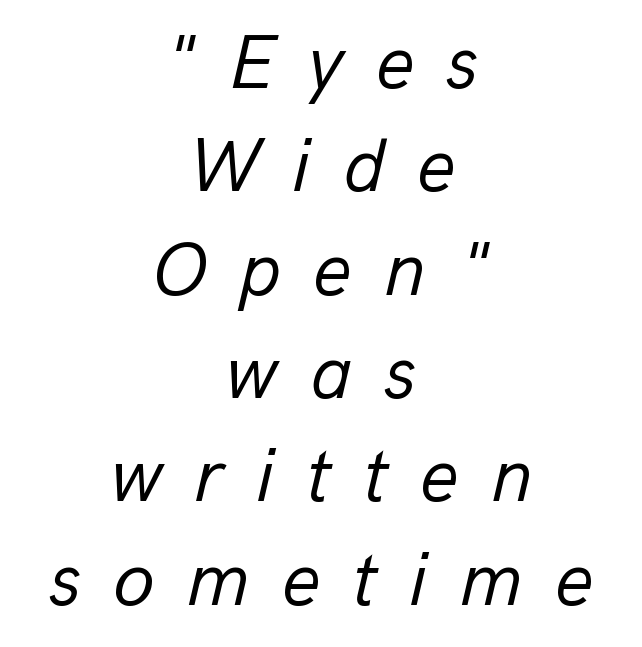
Notice how the passage keeps no hard edge, just a central spine. The gaps between neighbouring characters are conspicuously large. On a weight scale, this lands at 450 or below. Baseline-to-baseline distance is the conventional proportion of letter height.
